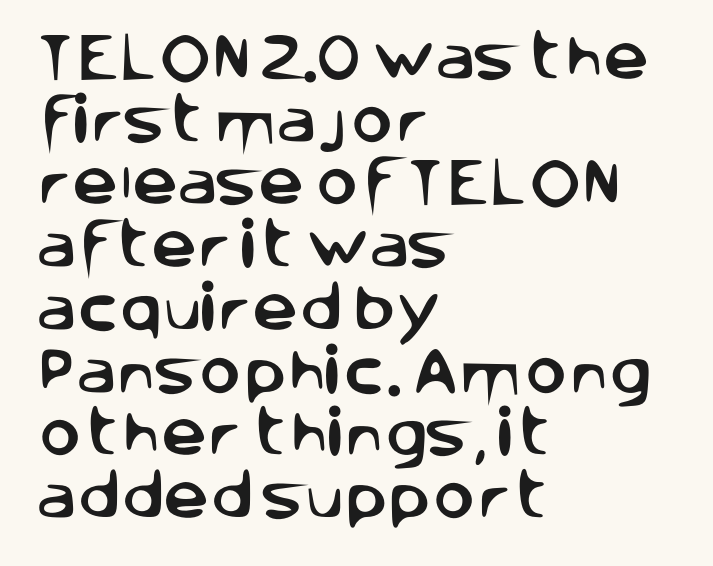
Q: Is the text italic (slanted)? A: No, it is upright.
Q: Is the typeface a serif or a sans-serif typeface? A: Sans-serif.
Q: Is the text underlined? A: No.
Q: How is the paragraph aligned? A: Left-aligned.
Q: Is the spacing between letters normal or unusually wide? A: Normal.
Q: Width (condensed, normal, or wide)? A: Normal.
Q: Stroke contrast? A: Low.
Q: x-height? A: Large.
Q: Monospaced? A: No.
